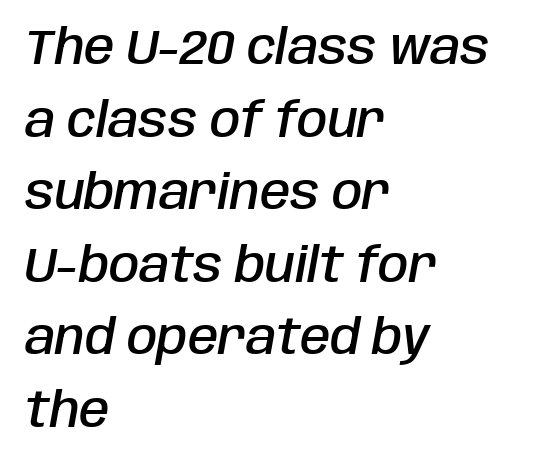
The typesetting leans somewhat heavy: a semibold. The rendering uses natural spacing where letterforms have individual widths. The lines sit at an ordinary, default distance from one another. The gaps between neighbouring characters are ordinary and unremarkable. The lines are quadded left. The space beneath each line is pristine and unruled.
